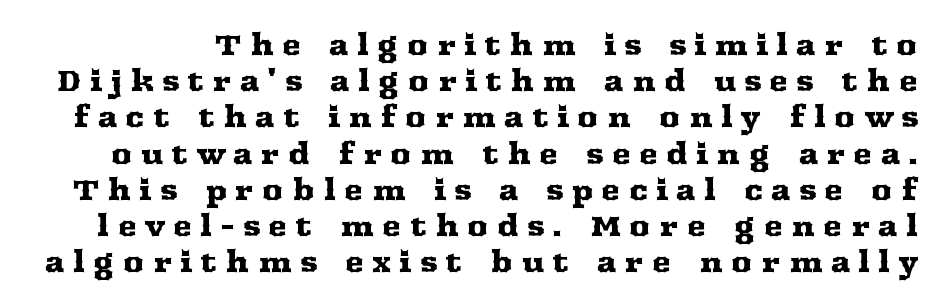
The image shows 29 px wide serif type, upright; set normal line spacing (1.25x), unusually wide letter spacing (+0.28 em), not underlined; medium stroke contrast and a medium x-height.
